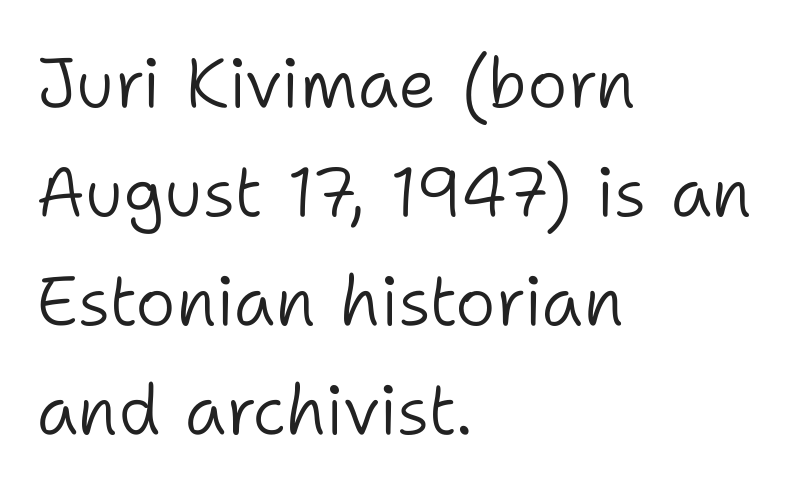
Q: Is the text bold? A: No.
Q: Is the text italic (slanted)? A: No, it is upright.
Q: Is the typeface a serif or a sans-serif typeface? A: Sans-serif.
Q: Is the text underlined? A: No.
Q: How is the paragraph aligned? A: Left-aligned.
Q: Is the spacing between letters normal or unusually wide? A: Normal.
Q: Is the spacing between lines tight, normal or loose? A: Normal.
Q: Width (condensed, normal, or wide)? A: Normal.
Q: Stroke contrast? A: Low.
Q: x-height? A: Medium.
Q: Monospaced? A: No.
